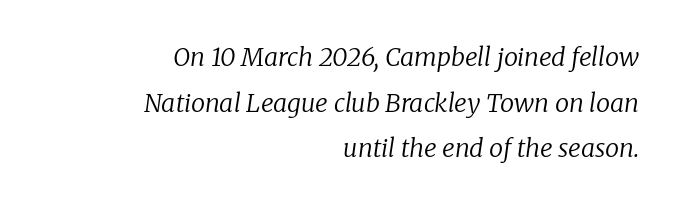
{"italic": "yes", "lean": "right", "slant_degrees": 8, "bold": "no", "underline": "no", "align": "right", "line_spacing_ratio": 1.83, "letter_spacing": "normal", "letter_spacing_em": 0.0, "glyph_px": 25}
